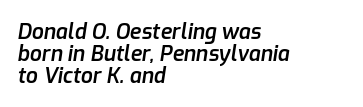
Style check: oblique. Compared with a centered layout, this one pins lines to the left instead. Firm but not heavy-handed strokes: this text is semibold. Short note: letters normally spaced. Students, observe: this is what under-led, compact text looks like. Check the space under the baseline: it is left empty.
